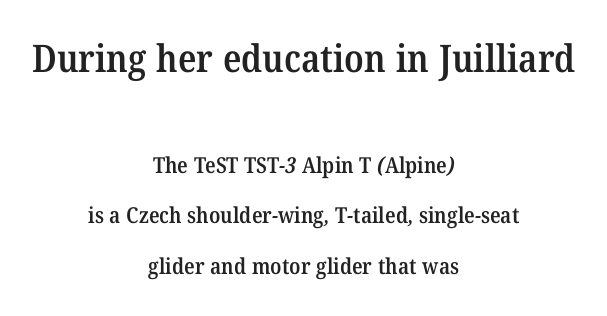
{"serif": "yes", "bold": "semi", "weight": "semibold", "width": "normal", "stroke_contrast": "medium", "x_height": "medium", "monospaced": "no", "underline": "no", "align": "center", "line_spacing": "loose", "line_spacing_ratio": 2.3, "letter_spacing": "normal", "letter_spacing_em": 0.0, "larger_block": "first", "size_ratio": 1.73, "glyph_px": 38}
